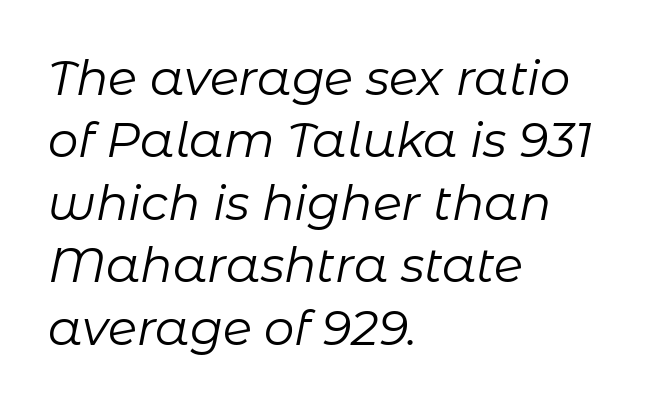
Q: Is the text bold? A: No.
Q: Is the text italic (slanted)? A: Yes, it leans right by about 11 degrees.
Q: Is the text underlined? A: No.
Q: How is the paragraph aligned? A: Left-aligned.
Q: Is the spacing between letters normal or unusually wide? A: Normal.
Q: Is the spacing between lines tight, normal or loose? A: Normal.
Q: Width (condensed, normal, or wide)? A: Normal.
Q: Stroke contrast? A: Low.
Q: x-height? A: Medium.
Q: Monospaced? A: No.
